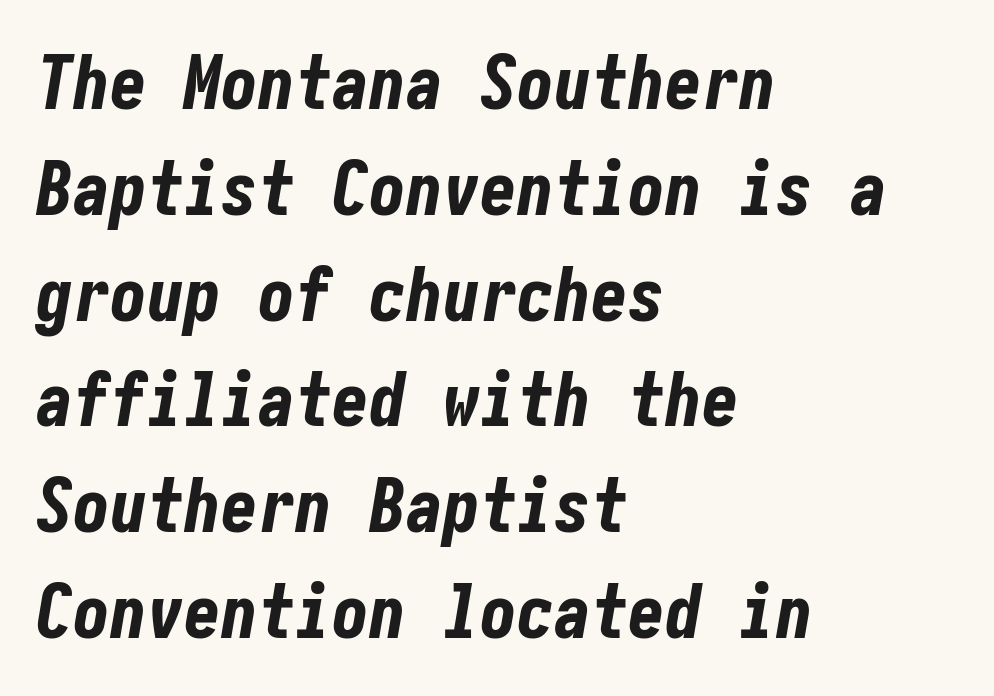
Unmarked baselines from the first word to the last. You can tell it's italic because the verticals aren't actually vertical. This sample uses plain, unmodified letter spacing. Notice how thick the strokes are: this is what a full bold looks like. The designer left line spacing at the default. If you drew a ruler down the left edge, every line would touch it.
